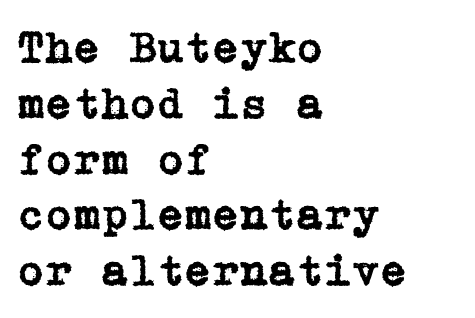
The strip under each line holds only bare page. Are there feet on the stems? There are — it's a serif. Posture: straight, roman, zero tilt. A typesetter would call this zero additional tracking. Teacher's note: observe the even left margin — that is flush-left alignment.
